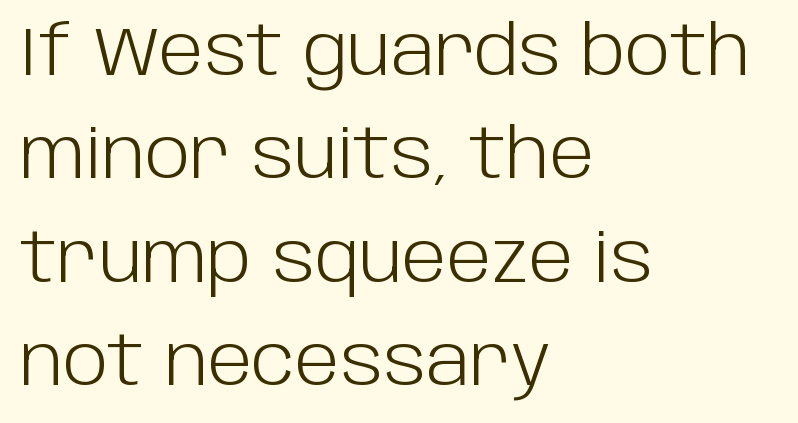
The image shows 68 px light sans-serif type, upright; set left-aligned, normal line spacing (1.52x), normal letter spacing, not underlined; low stroke contrast and a large x-height.
